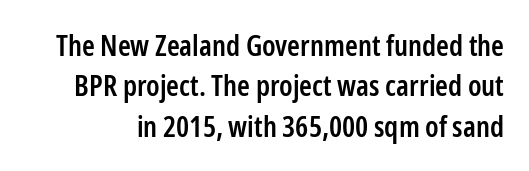
Q: Is the text bold? A: Semi-bold.
Q: Is the text italic (slanted)? A: No, it is upright.
Q: Is the typeface a serif or a sans-serif typeface? A: Sans-serif.
Q: Is the text underlined? A: No.
Q: Is the spacing between letters normal or unusually wide? A: Normal.
Q: Is the spacing between lines tight, normal or loose? A: Normal.
Q: Width (condensed, normal, or wide)? A: Condensed.
Q: Stroke contrast? A: Low.
Q: x-height? A: Medium.
Q: Monospaced? A: No.
